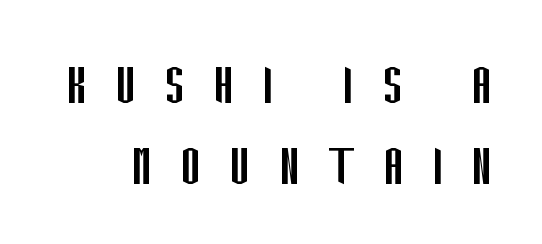
The image shows 64 px regular-weight, condensed sans-serif type, upright; set normal line spacing (1.26x), unusually wide letter spacing (+0.43 em), not underlined; low stroke contrast and a large x-height.
